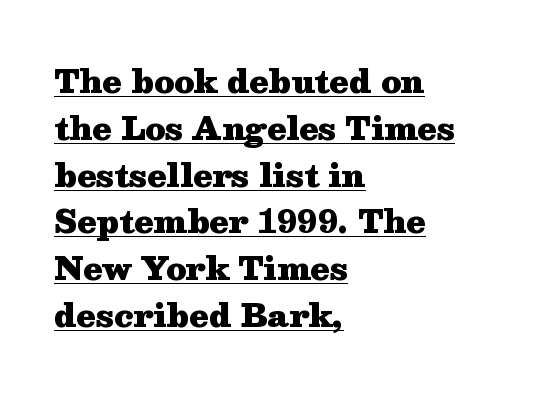
Vertical strokes here are truly vertical. A typesetter would call this leading conventional body-copy spacing. Short note: letters normally spaced. This sample carries an underscore along the baseline area. These lines carry a lot of weight — the face is fully bold. The paragraph shown leans on its left margin.
